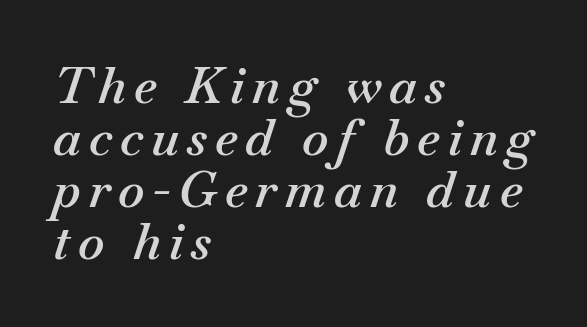
Q: Is the text bold? A: Semi-bold.
Q: Is the text italic (slanted)? A: Yes, it leans right by about 18 degrees.
Q: Is the text underlined? A: No.
Q: How is the paragraph aligned? A: Left-aligned.
Q: Is the spacing between lines tight, normal or loose? A: Tight.
Q: Width (condensed, normal, or wide)? A: Normal.
Q: Stroke contrast? A: Medium.
Q: x-height? A: Small.
Q: Monospaced? A: No.
